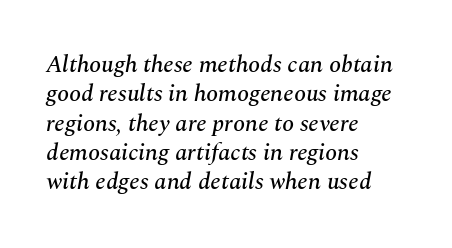
Just letters on the line, the space beneath them empty. In terms of letterspacing, this is plain default setting. Designer's note — italics engaged. Line starts are locked; line ends wander.
